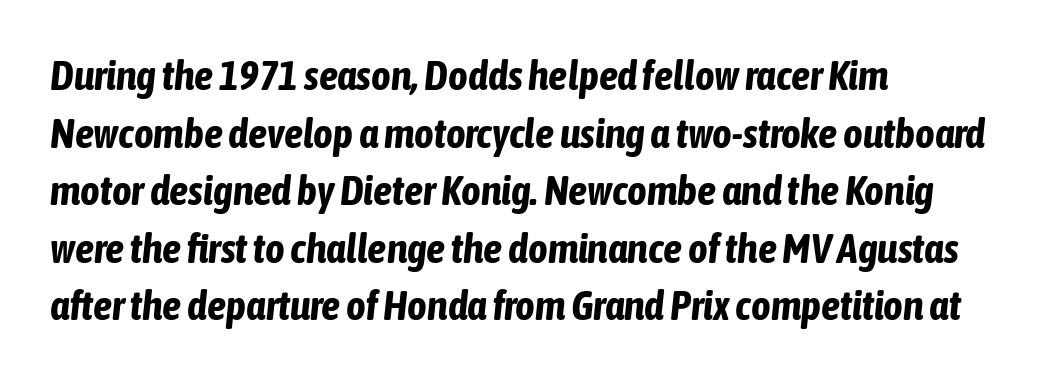
Q: Is the text bold? A: Yes.
Q: Is the text italic (slanted)? A: Yes, it leans right by about 6 degrees.
Q: Is the text underlined? A: No.
Q: How is the paragraph aligned? A: Left-aligned.
Q: Is the spacing between letters normal or unusually wide? A: Normal.
Q: Is the spacing between lines tight, normal or loose? A: Normal.
Q: Width (condensed, normal, or wide)? A: Condensed.
Q: Stroke contrast? A: Low.
Q: x-height? A: Medium.
Q: Monospaced? A: No.
